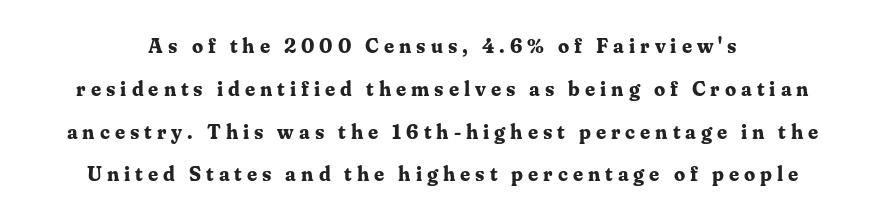
The image shows 20 px bold type, upright; set loose line spacing (2.14x), unusually wide letter spacing (+0.25 em), not underlined.
